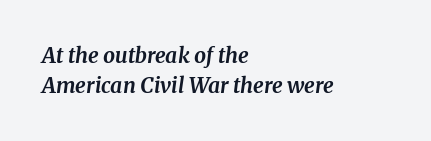
{"italic": "yes", "lean": "right", "slant_degrees": 8, "bold": "yes", "underline": "no", "align": "left", "line_spacing": "normal", "line_spacing_ratio": 1.42, "letter_spacing": "normal", "letter_spacing_em": 0.0, "glyph_px": 21}
